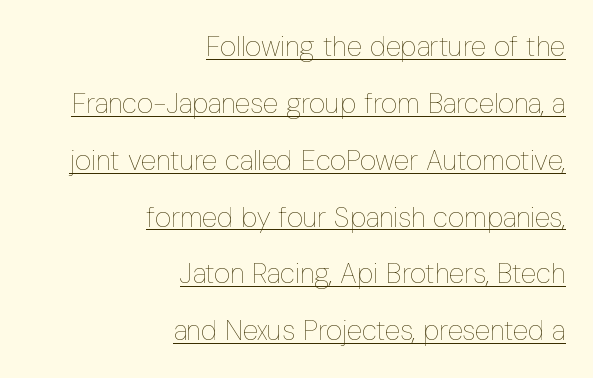
Q: Is the text bold? A: No.
Q: Is the text italic (slanted)? A: No, it is upright.
Q: Is the text underlined? A: Yes.
Q: How is the paragraph aligned? A: Right-aligned.
Q: Is the spacing between letters normal or unusually wide? A: Normal.
Q: Is the spacing between lines tight, normal or loose? A: Loose.
Q: Width (condensed, normal, or wide)? A: Condensed.
Q: Stroke contrast? A: Low.
Q: x-height? A: Medium.
Q: Monospaced? A: No.
